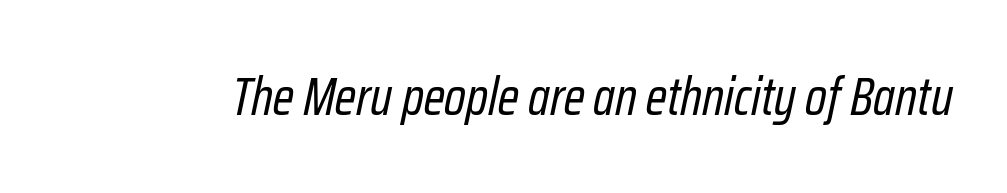
Q: Is the text bold? A: No.
Q: Is the text italic (slanted)? A: Yes, it leans right by about 12 degrees.
Q: Is the text underlined? A: No.
Q: Is the spacing between letters normal or unusually wide? A: Normal.
Q: Width (condensed, normal, or wide)? A: Condensed.
Q: Stroke contrast? A: Low.
Q: x-height? A: Medium.
Q: Monospaced? A: No.
